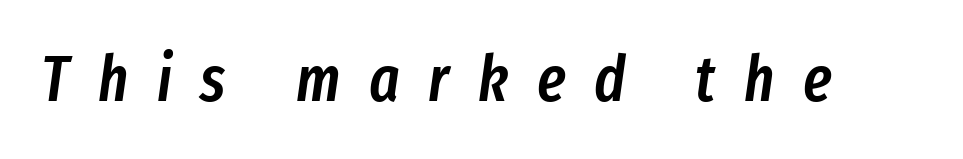
The image shows 64 px semibold, condensed type, italic (leaning right); set unusually wide letter spacing (+0.45 em), not underlined; low stroke contrast and a medium x-height.
